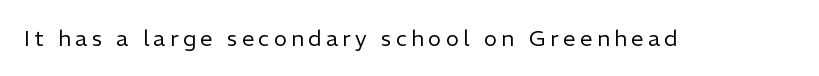
The image shows 22 px text type, upright; set unusually wide letter spacing (+0.2 em), not underlined.
